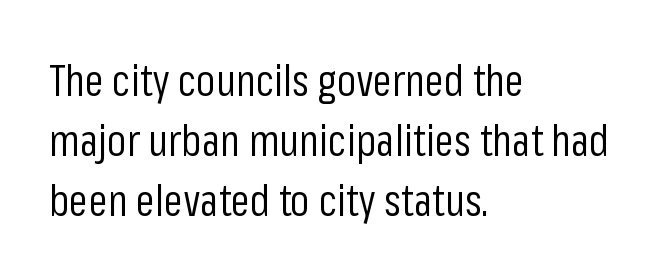
The image shows 43 px regular-weight, condensed sans-serif type, upright; set left-aligned, normal line spacing (1.39x), normal letter spacing, not underlined; low stroke contrast and a medium x-height.
